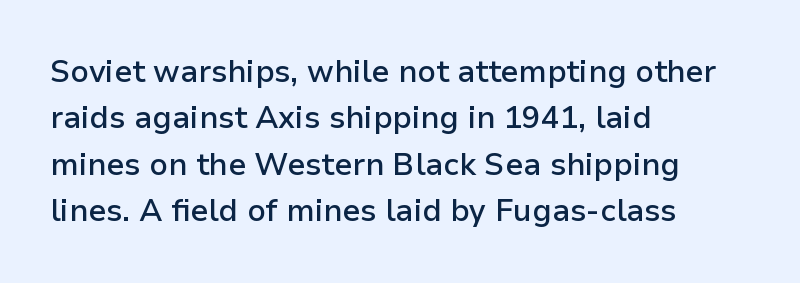
{"serif": "no", "italic": "no", "bold": "semi", "weight": "semibold", "width": "normal", "stroke_contrast": "low", "x_height": "medium", "monospaced": "no", "underline": "no", "align": "left", "line_spacing": "normal", "line_spacing_ratio": 1.5, "letter_spacing": "normal", "letter_spacing_em": 0.0, "glyph_px": 31}
